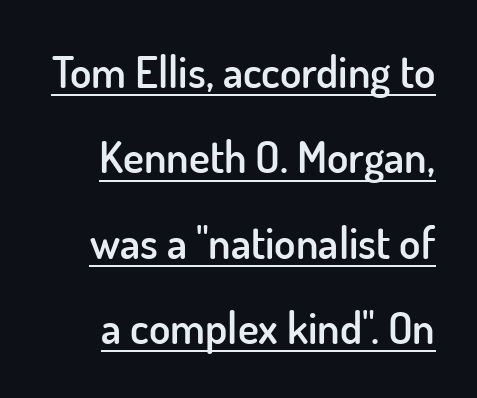
Q: Is the text bold? A: Semi-bold.
Q: Is the text italic (slanted)? A: No, it is upright.
Q: Is the typeface a serif or a sans-serif typeface? A: Sans-serif.
Q: Is the text underlined? A: Yes.
Q: Is the spacing between letters normal or unusually wide? A: Normal.
Q: Is the spacing between lines tight, normal or loose? A: Loose.
Q: Width (condensed, normal, or wide)? A: Normal.
Q: Stroke contrast? A: Low.
Q: x-height? A: Small.
Q: Monospaced? A: No.
